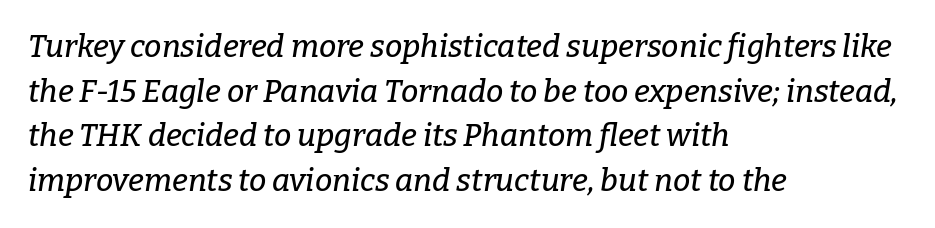
Q: Is the text italic (slanted)? A: Yes, it leans right by about 9 degrees.
Q: Is the typeface a serif or a sans-serif typeface? A: Serif.
Q: Is the text underlined? A: No.
Q: How is the paragraph aligned? A: Left-aligned.
Q: Is the spacing between letters normal or unusually wide? A: Normal.
Q: Is the spacing between lines tight, normal or loose? A: Normal.
Q: Width (condensed, normal, or wide)? A: Normal.
Q: Stroke contrast? A: Low.
Q: x-height? A: Medium.
Q: Monospaced? A: No.
